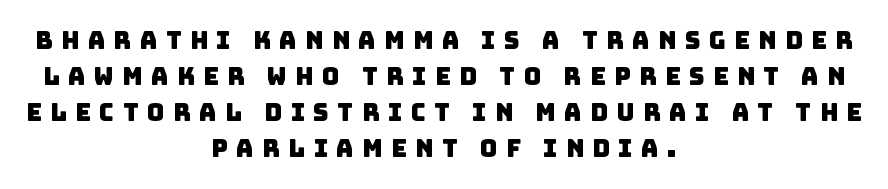
Vertically, the passage feels balanced, rows spaced as you'd expect. Each row of text sits above clean, open space. Display-style spreading of the glyphs; the letterfit is very open. Leftover space on each line is divided equally before and after the words.
